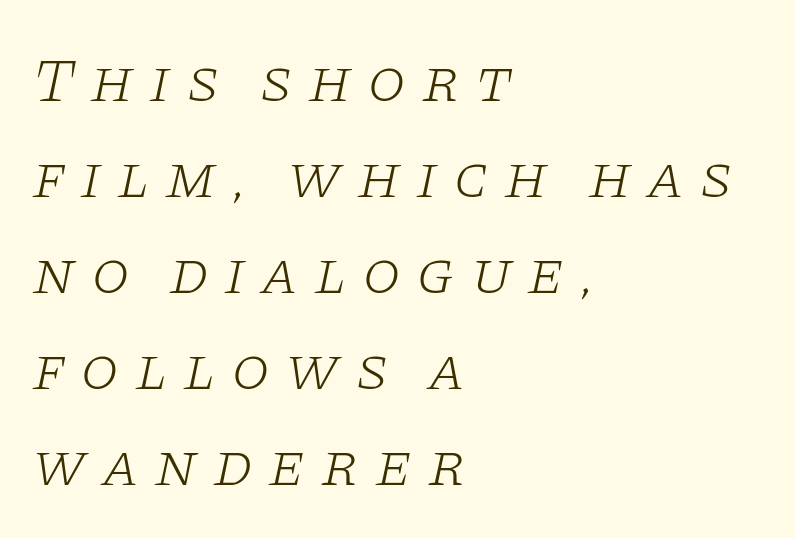
The image shows 62 px light, wide serif type, italic (leaning right); set left-aligned, normal line spacing (1.55x), unusually wide letter spacing (+0.24 em), not underlined; low stroke contrast and a large x-height.
